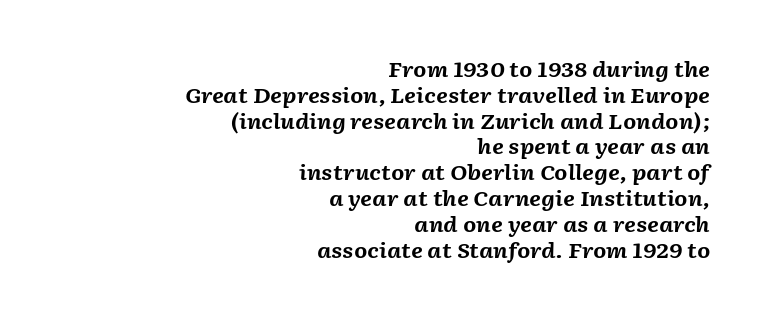
Q: Is the text bold? A: Yes.
Q: Is the text italic (slanted)? A: Yes, it leans right by about 2 degrees.
Q: Is the text underlined? A: No.
Q: How is the paragraph aligned? A: Right-aligned.
Q: Is the spacing between letters normal or unusually wide? A: Normal.
